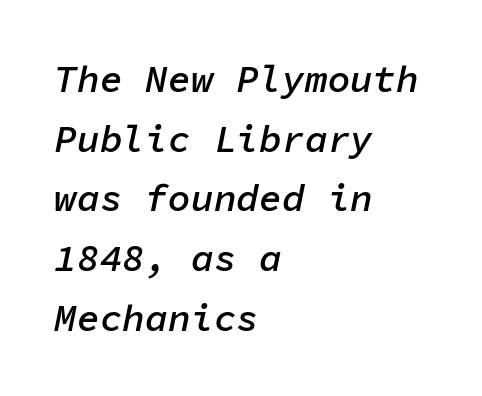
The image shows 38 px semibold type, italic (leaning right), monospaced; set left-aligned, normal line spacing (1.57x), normal letter spacing, not underlined; low stroke contrast and a medium x-height.
